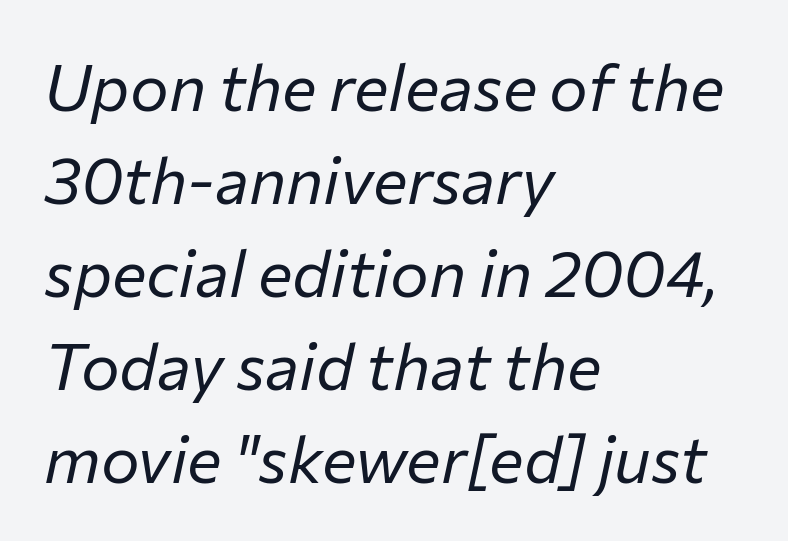
{"italic": "yes", "lean": "right", "slant_degrees": 12, "bold": "no", "weight": "regular", "width": "normal", "stroke_contrast": "low", "x_height": "medium", "monospaced": "no", "underline": "no", "align": "left", "line_spacing": "normal", "line_spacing_ratio": 1.43, "letter_spacing": "normal", "letter_spacing_em": 0.0, "glyph_px": 65}
